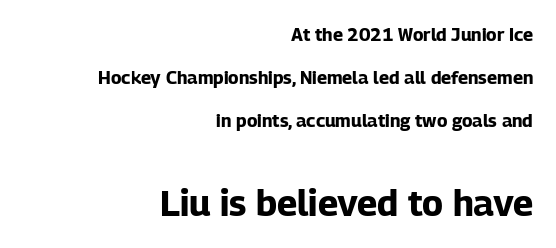
Q: Is the text bold? A: Yes.
Q: Is the text italic (slanted)? A: No, it is upright.
Q: Is the typeface a serif or a sans-serif typeface? A: Sans-serif.
Q: Is the text underlined? A: No.
Q: How is the paragraph aligned? A: Right-aligned.
Q: Is the spacing between letters normal or unusually wide? A: Normal.
Q: Is the spacing between lines tight, normal or loose? A: Loose.
Q: Which block of text is set in a larger size, the first (top) or the second (bottom)? A: The second (bottom) one.
Q: Width (condensed, normal, or wide)? A: Normal.
Q: Stroke contrast? A: Low.
Q: x-height? A: Medium.
Q: Monospaced? A: No.
